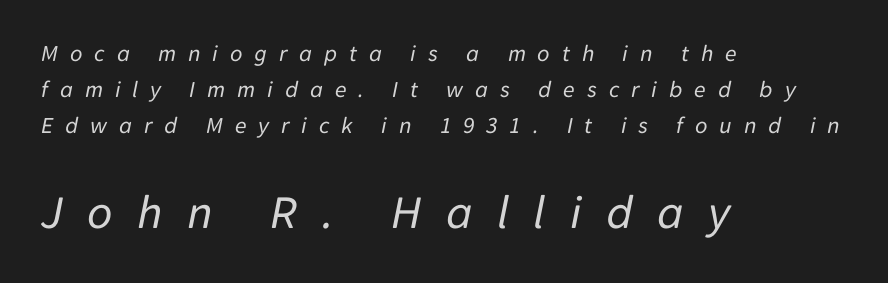
Q: Is the text bold? A: No.
Q: Is the text italic (slanted)? A: Yes, it leans right by about 11 degrees.
Q: Is the text underlined? A: No.
Q: How is the paragraph aligned? A: Left-aligned.
Q: Is the spacing between letters normal or unusually wide? A: Unusually wide.
Q: Is the spacing between lines tight, normal or loose? A: Normal.
Q: Which block of text is set in a larger size, the first (top) or the second (bottom)? A: The second (bottom) one.
Q: Width (condensed, normal, or wide)? A: Normal.
Q: Stroke contrast? A: Low.
Q: x-height? A: Medium.
Q: Monospaced? A: No.
